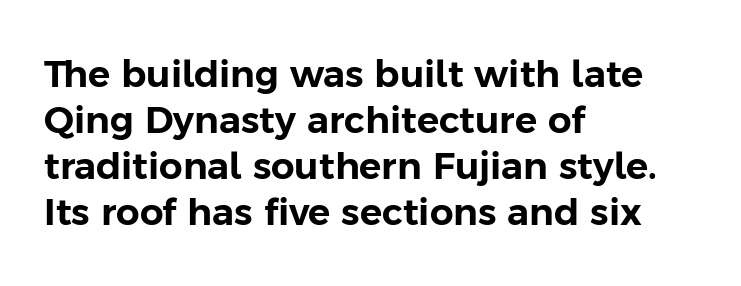
{"serif": "no", "italic": "no", "width": "normal", "stroke_contrast": "low", "x_height": "medium", "monospaced": "no", "underline": "no", "align": "left", "line_spacing_ratio": 1.24, "letter_spacing": "normal", "letter_spacing_em": 0.0, "glyph_px": 37}
